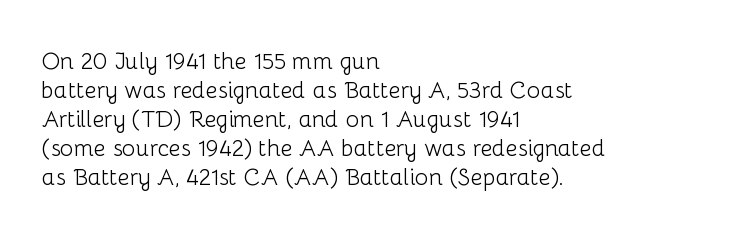
A typesetter would call this zero additional tracking. If you drew a line through each stem, it would be perfectly vertical. This block has exactly the height ordinary leading produces. Teacher's note: observe the even left margin — that is flush-left alignment. The area under the type is left untouched. This is not heavy type; no bold has been used.
